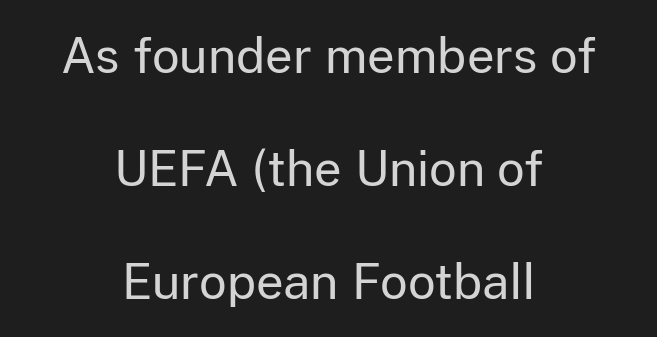
Q: Is the text bold? A: No.
Q: Is the text italic (slanted)? A: No, it is upright.
Q: Is the typeface a serif or a sans-serif typeface? A: Sans-serif.
Q: Is the text underlined? A: No.
Q: How is the paragraph aligned? A: Centered.
Q: Is the spacing between letters normal or unusually wide? A: Normal.
Q: Is the spacing between lines tight, normal or loose? A: Loose.
Q: Width (condensed, normal, or wide)? A: Normal.
Q: Stroke contrast? A: Low.
Q: x-height? A: Medium.
Q: Monospaced? A: No.
